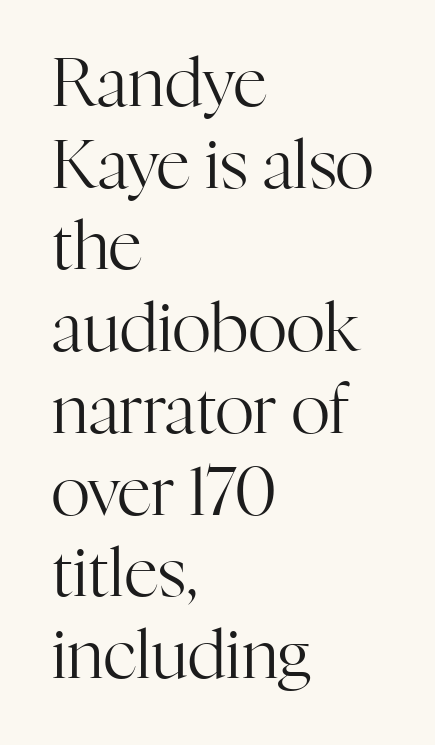
Weight: not bold — regular or lighter. Little horizontal feet cap the strokes, marking this as serif type. Each letter keeps its own natural width here, so spacing adapts to shape. Ascenders rise straight up at ninety degrees. The setting favours the left margin, as ordinary paragraphs usually do. No word sits above an underline.
